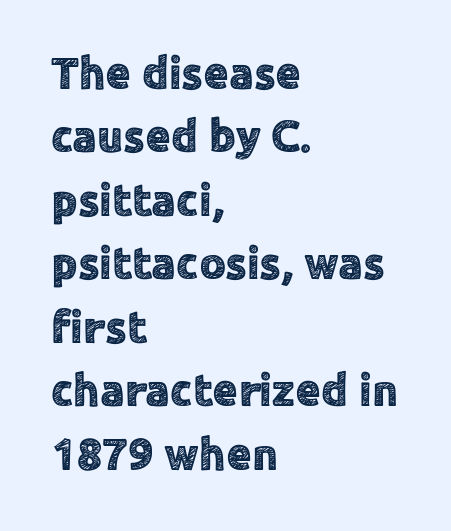
The space between consecutive lines is moderate. A typesetter would call this proportional, since set widths differ per character. Nothing unusual about the tracking: characters are spaced as the font intends. Decoration check: the copy has no underline. No italicization has been applied; the sample stays upright.
